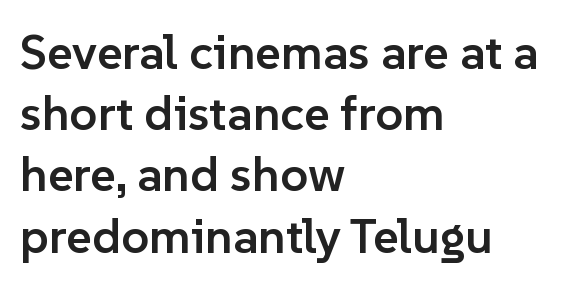
Words float on clear page, feet unadorned. Normally led — the rows are evenly, conventionally spaced. These lines are rendered in a variable-pitch font. Serifs: no, the terminals of the letterforms are clean. The rendering anchors every line to the left-hand side. Characters remain perfectly vertical along every line.
